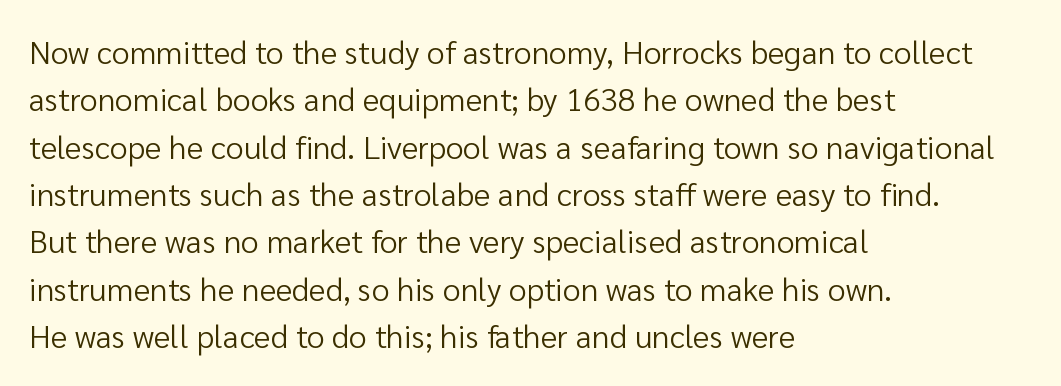
The image shows 32 px regular-weight sans-serif type, upright; set left-aligned, normal line spacing (1.48x), normal letter spacing, not underlined; low stroke contrast and a medium x-height.
